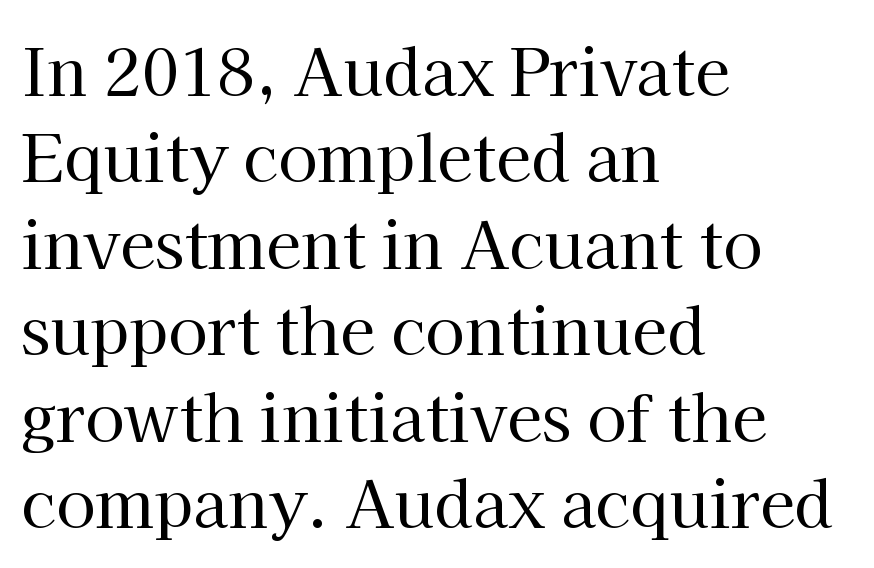
Q: Is the text bold? A: No.
Q: Is the text italic (slanted)? A: No, it is upright.
Q: Is the typeface a serif or a sans-serif typeface? A: Serif.
Q: Is the text underlined? A: No.
Q: How is the paragraph aligned? A: Left-aligned.
Q: Is the spacing between letters normal or unusually wide? A: Normal.
Q: Is the spacing between lines tight, normal or loose? A: Normal.
Q: Width (condensed, normal, or wide)? A: Normal.
Q: Stroke contrast? A: High.
Q: x-height? A: Medium.
Q: Monospaced? A: No.
